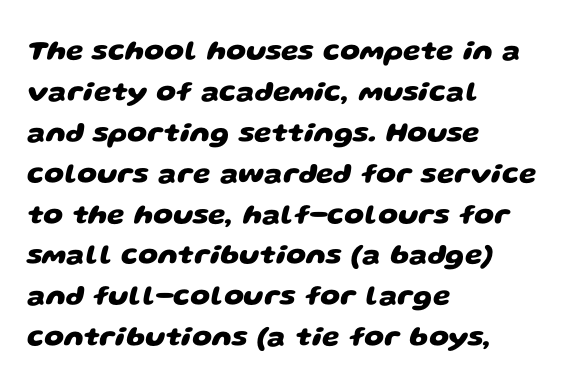
The image shows 28 px heavy, wide sans-serif type; set left-aligned, normal line spacing (1.46x), normal letter spacing, not underlined; low stroke contrast and a large x-height.
